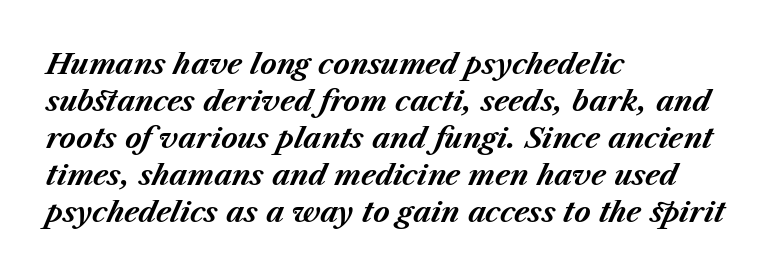
The font is running at its bold setting. Quick note: interline space is typical. The words here are not underlined. Words appear dense and cohesive because spacing is normal. The lines in this sample share a left origin and differ only in where they stop. The letters advance in unequal steps, a hallmark of proportional type.
